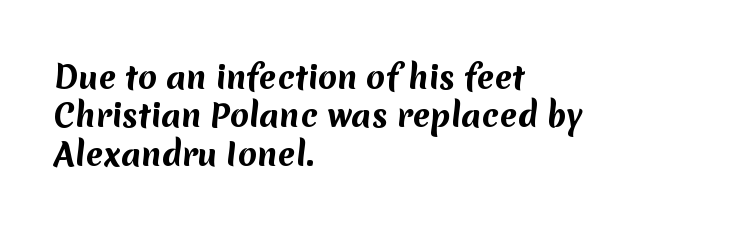
{"serif": "no", "bold": "yes", "weight": "bold", "width": "normal", "stroke_contrast": "medium", "x_height": "medium", "monospaced": "no", "underline": "no", "align": "left", "line_spacing_ratio": 1.24, "letter_spacing": "normal", "letter_spacing_em": 0.0, "glyph_px": 31}
